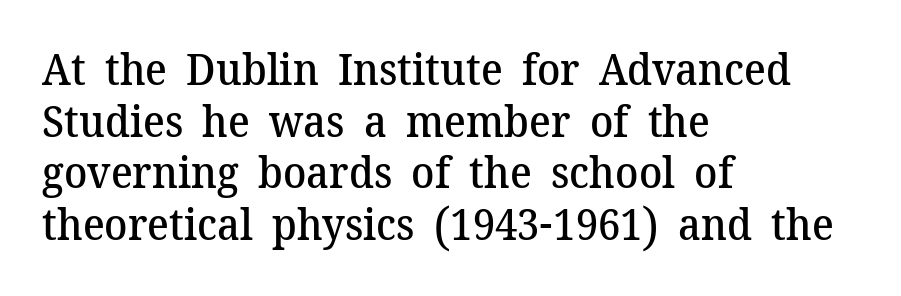
{"serif": "yes", "italic": "no", "bold": "semi", "weight": "semibold", "width": "normal", "stroke_contrast": "medium", "x_height": "medium", "monospaced": "no", "underline": "no", "align": "left", "line_spacing_ratio": 1.2, "letter_spacing": "normal", "letter_spacing_em": 0.0, "glyph_px": 43}
